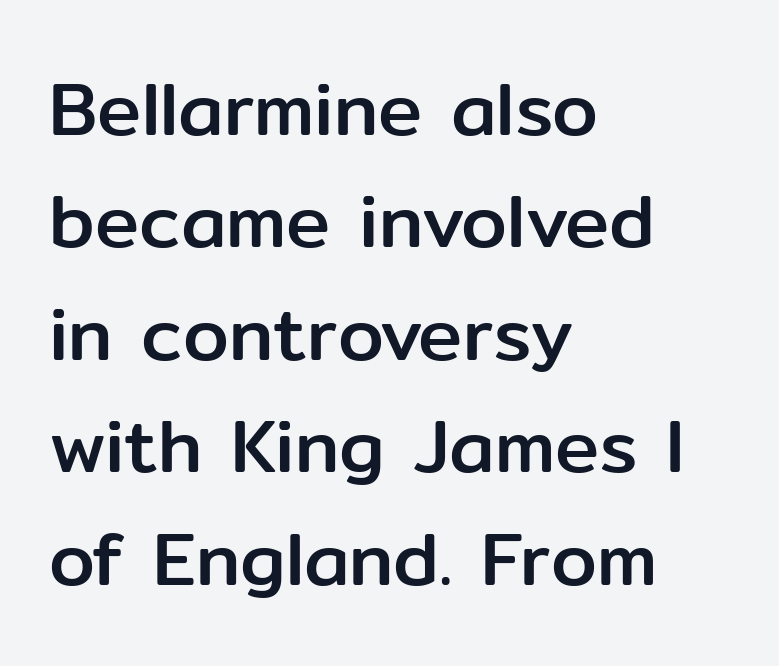
{"serif": "no", "italic": "no", "width": "normal", "stroke_contrast": "low", "x_height": "medium", "monospaced": "no", "underline": "no", "align": "left", "line_spacing": "normal", "line_spacing_ratio": 1.52, "letter_spacing": "normal", "letter_spacing_em": 0.0, "glyph_px": 74}
